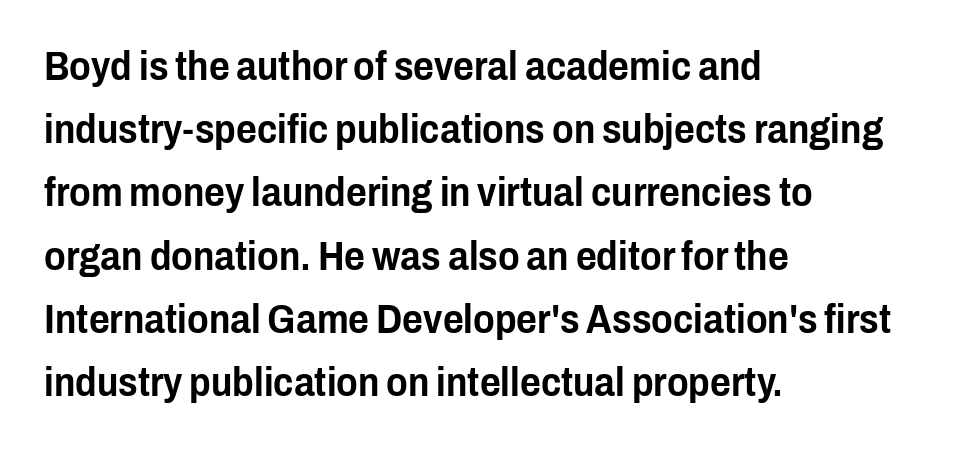
Q: Is the text italic (slanted)? A: No, it is upright.
Q: Is the typeface a serif or a sans-serif typeface? A: Sans-serif.
Q: Is the text underlined? A: No.
Q: How is the paragraph aligned? A: Left-aligned.
Q: Is the spacing between letters normal or unusually wide? A: Normal.
Q: Is the spacing between lines tight, normal or loose? A: Normal.
Q: Width (condensed, normal, or wide)? A: Condensed.
Q: Stroke contrast? A: Low.
Q: x-height? A: Medium.
Q: Monospaced? A: No.
